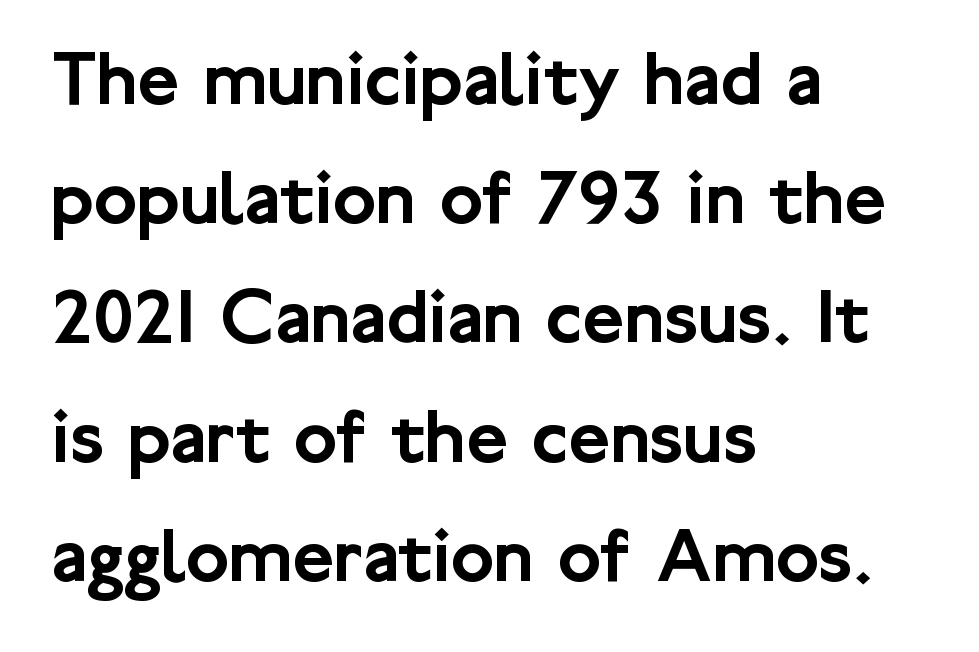
Leading matches the norm, producing a regular column. Any mark beneath the type? The region is blank. Is this a fixed-width face? No — the glyphs have proportional, varying widths. Posture: straight, roman, zero tilt.
